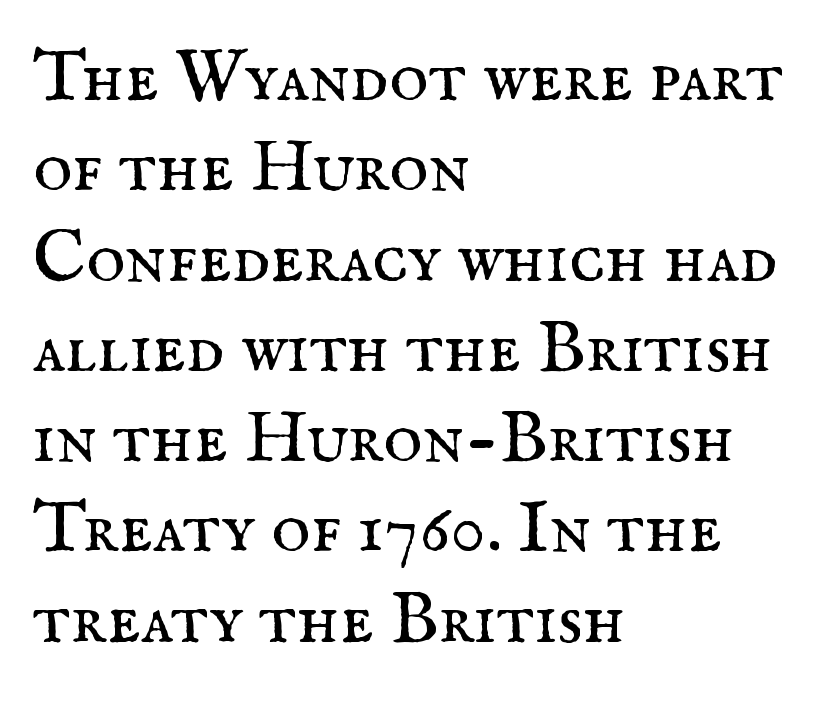
The image shows 74 px regular-weight serif type, upright; set left-aligned, line spacing 1.22x, normal letter spacing, not underlined; medium stroke contrast and a small x-height.
